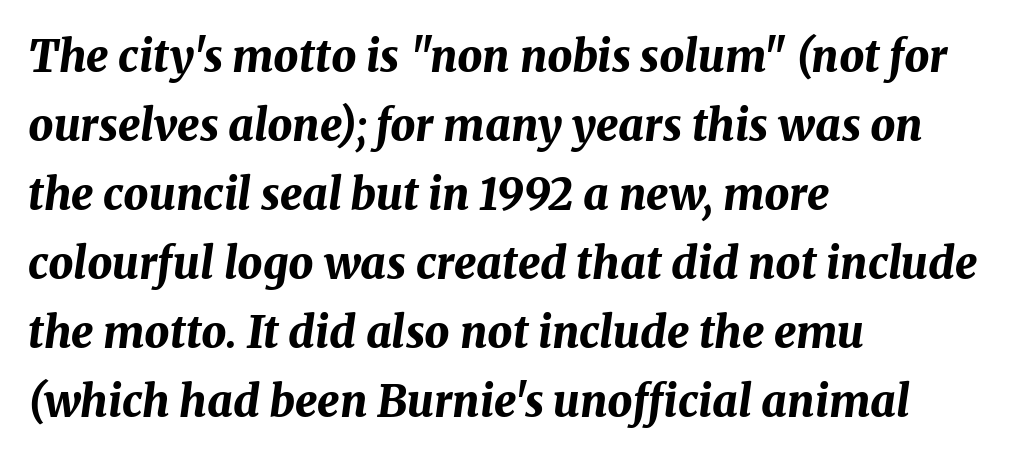
The image shows 44 px bold type, italic (leaning right); set left-aligned, normal line spacing (1.57x), normal letter spacing, not underlined; medium stroke contrast and a medium x-height.
